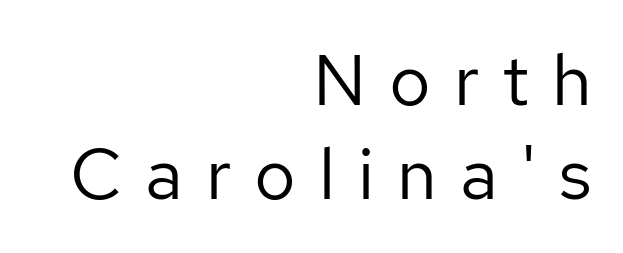
Q: Is the text bold? A: No.
Q: Is the text italic (slanted)? A: No, it is upright.
Q: Is the typeface a serif or a sans-serif typeface? A: Sans-serif.
Q: Is the text underlined? A: No.
Q: How is the paragraph aligned? A: Right-aligned.
Q: Is the spacing between letters normal or unusually wide? A: Unusually wide.
Q: Is the spacing between lines tight, normal or loose? A: Normal.
Q: Width (condensed, normal, or wide)? A: Normal.
Q: Stroke contrast? A: Low.
Q: x-height? A: Medium.
Q: Monospaced? A: No.
